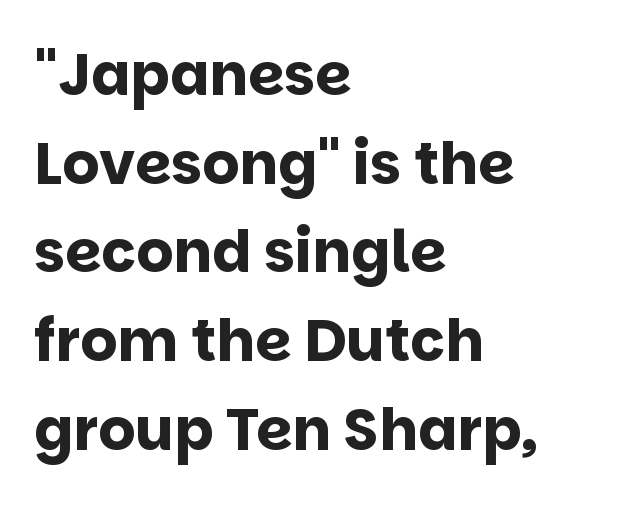
The image shows 58 px bold sans-serif type, upright; set left-aligned, normal line spacing (1.53x), normal letter spacing, not underlined; low stroke contrast and a large x-height.
